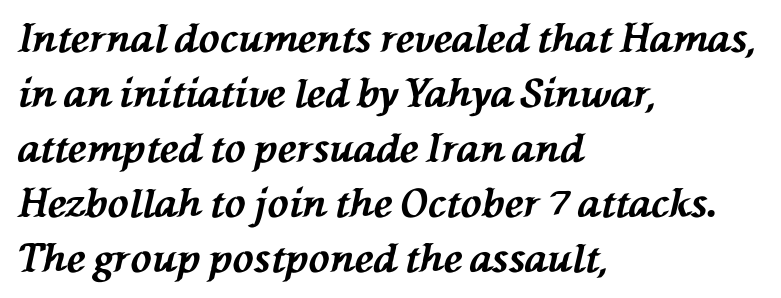
{"italic": "yes", "lean": "left", "slant_degrees": 76, "bold": "yes", "weight": "bold", "width": "normal", "stroke_contrast": "medium", "x_height": "medium", "monospaced": "no", "underline": "no", "align": "left", "line_spacing": "normal", "line_spacing_ratio": 1.41, "letter_spacing": "normal", "letter_spacing_em": 0.0, "glyph_px": 39}
